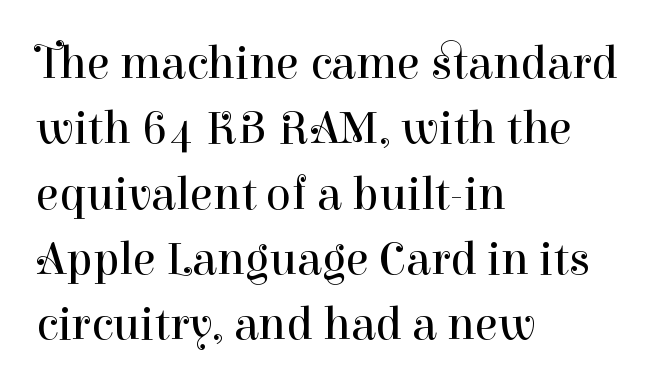
{"serif": "yes", "italic": "no", "bold": "no", "weight": "regular", "width": "normal", "stroke_contrast": "high", "x_height": "medium", "monospaced": "no", "underline": "no", "align": "left", "line_spacing": "normal", "line_spacing_ratio": 1.39, "letter_spacing": "normal", "letter_spacing_em": 0.0, "glyph_px": 47}
